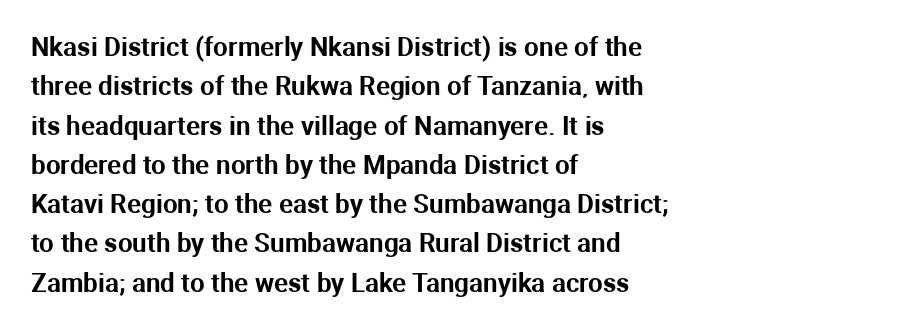
The image shows 26 px text type, upright; set left-aligned, normal line spacing (1.51x), normal letter spacing, not underlined.
